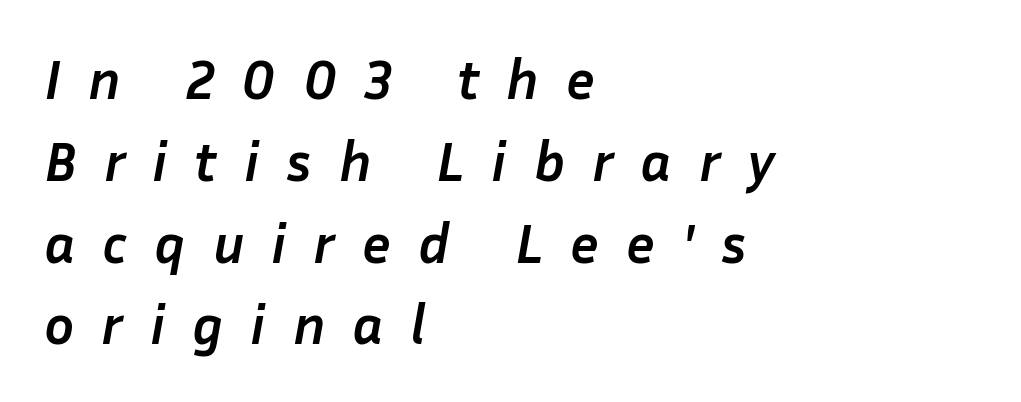
Looks like regular typesetting: each glyph gets only the width it needs. Just letters on the line, the space beneath them empty. The rendering uses a moderate line-height, typical for paragraphs. The lettering tilts uniformly, giving the passage an italic look. Where is the straight margin? On the left.
